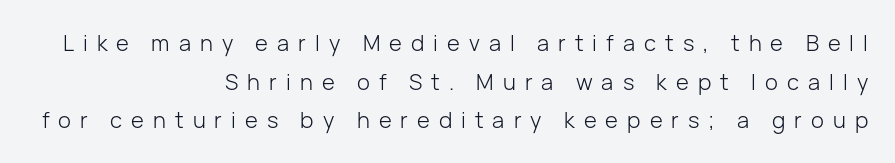
The image shows 22 px text type, upright; set right-aligned, line spacing 1.76x, unusually wide letter spacing (+0.41 em), not underlined.
